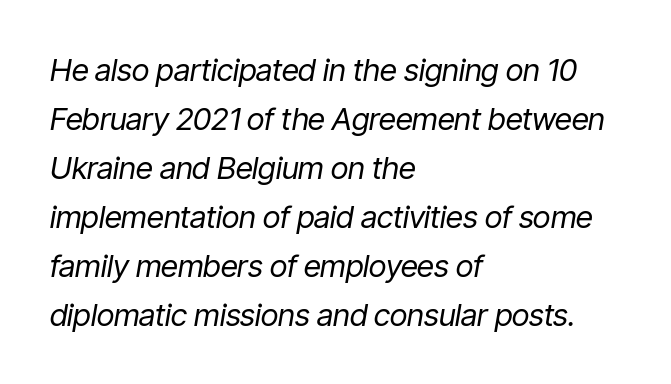
Q: Is the text bold? A: No.
Q: Is the text italic (slanted)? A: Yes, it leans right by about 9 degrees.
Q: Is the text underlined? A: No.
Q: How is the paragraph aligned? A: Left-aligned.
Q: Is the spacing between letters normal or unusually wide? A: Normal.
Q: Is the spacing between lines tight, normal or loose? A: Normal.
Q: Width (condensed, normal, or wide)? A: Condensed.
Q: Stroke contrast? A: Low.
Q: x-height? A: Medium.
Q: Monospaced? A: No.
